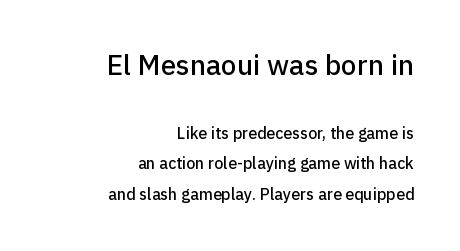
Airy leading. No italicization has been applied; the sample stays upright. Each row of text sits above clean, open space. Visually the block forms a straight wall on the right and a jagged coastline on the left. Does the type have serifs? No, each stem ends abruptly.
